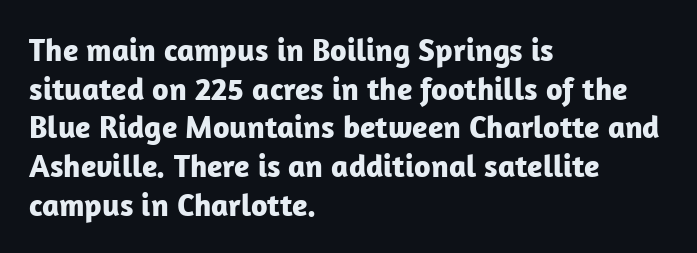
Q: Is the text bold? A: Yes.
Q: Is the text italic (slanted)? A: No, it is upright.
Q: Is the typeface a serif or a sans-serif typeface? A: Sans-serif.
Q: Is the text underlined? A: No.
Q: How is the paragraph aligned? A: Left-aligned.
Q: Is the spacing between letters normal or unusually wide? A: Normal.
Q: Width (condensed, normal, or wide)? A: Normal.
Q: Stroke contrast? A: Low.
Q: x-height? A: Medium.
Q: Monospaced? A: No.
